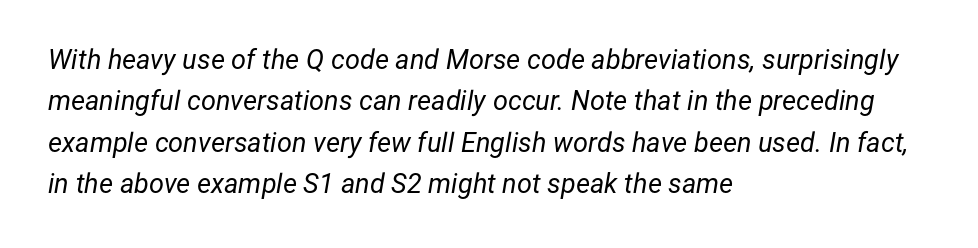
Q: Is the text bold? A: No.
Q: Is the text italic (slanted)? A: Yes, it leans right by about 12 degrees.
Q: Is the text underlined? A: No.
Q: How is the paragraph aligned? A: Left-aligned.
Q: Is the spacing between letters normal or unusually wide? A: Normal.
Q: Is the spacing between lines tight, normal or loose? A: Normal.
